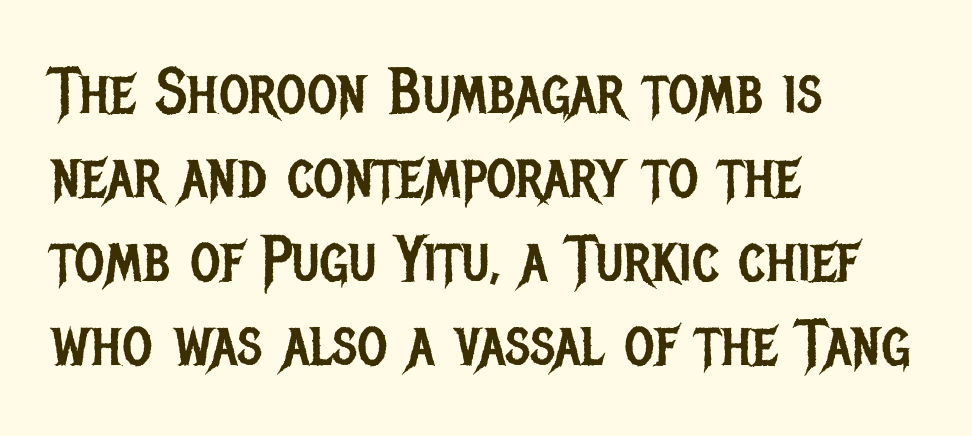
Q: Is the text bold? A: No.
Q: Is the text italic (slanted)? A: No, it is upright.
Q: Is the typeface a serif or a sans-serif typeface? A: Sans-serif.
Q: Is the text underlined? A: No.
Q: How is the paragraph aligned? A: Left-aligned.
Q: Is the spacing between letters normal or unusually wide? A: Normal.
Q: Is the spacing between lines tight, normal or loose? A: Normal.
Q: Width (condensed, normal, or wide)? A: Condensed.
Q: Stroke contrast? A: Low.
Q: x-height? A: Large.
Q: Monospaced? A: No.
